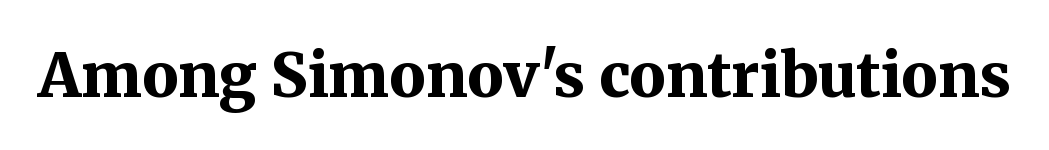
{"serif": "yes", "italic": "no", "bold": "yes", "weight": "bold", "width": "normal", "stroke_contrast": "medium", "x_height": "medium", "monospaced": "no", "underline": "no", "letter_spacing": "normal", "letter_spacing_em": 0.0, "glyph_px": 61}
